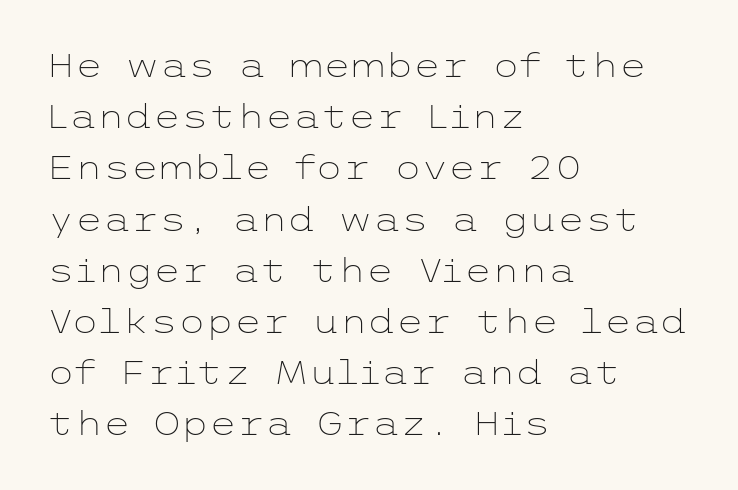
The image shows 32 px light, wide sans-serif type, upright; set left-aligned, normal line spacing (1.6x), normal letter spacing, not underlined; low stroke contrast and a medium x-height.
